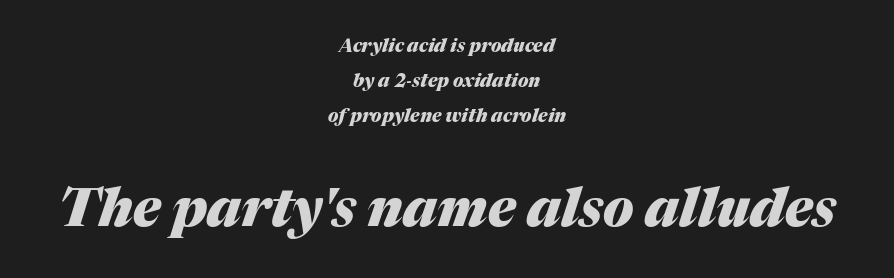
This layout puts the modest block above and the oversized block below. Is the letter spacing exaggerated? No — it looks like the ordinary default. When letters slant like this, we call the style italic. Does the leading feel generous? Absolutely, it's lavish. Which margin do the lines hug? Neither — every line sits in the middle. The zone under the glyphs is completely vacant.
